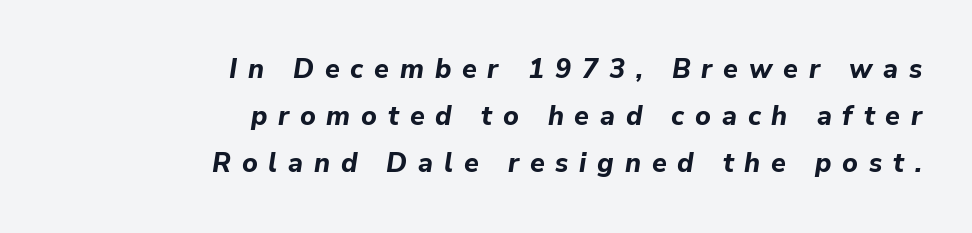
Q: Is the text bold? A: Yes.
Q: Is the text italic (slanted)? A: Yes, it leans right by about 9 degrees.
Q: Is the text underlined? A: No.
Q: How is the paragraph aligned? A: Right-aligned.
Q: Is the spacing between letters normal or unusually wide? A: Unusually wide.
